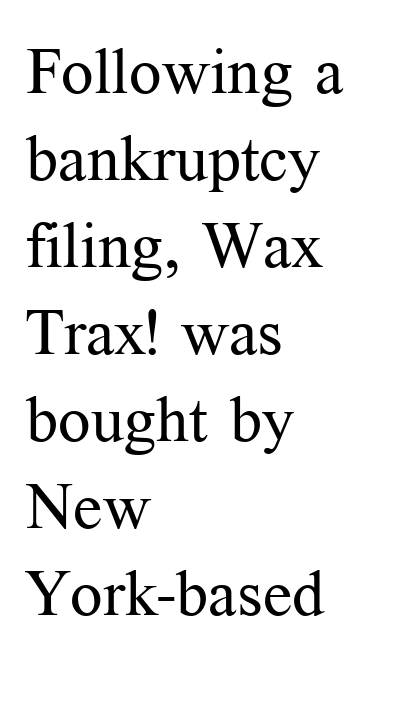
The image shows 64 px regular-weight serif type, upright; set left-aligned, normal line spacing (1.36x), normal letter spacing, not underlined; medium stroke contrast and a medium x-height.
